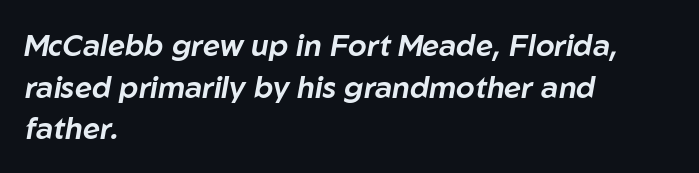
The leading is moderate, giving the passage an even texture. The typesetter chose a ragged-right arrangement here. A typesetter would call this proportional, since set widths differ per character. These lines were composed using italics. Standard letterfit; no display-style spreading of the glyphs. Descender tails drop into unmarked territory.
